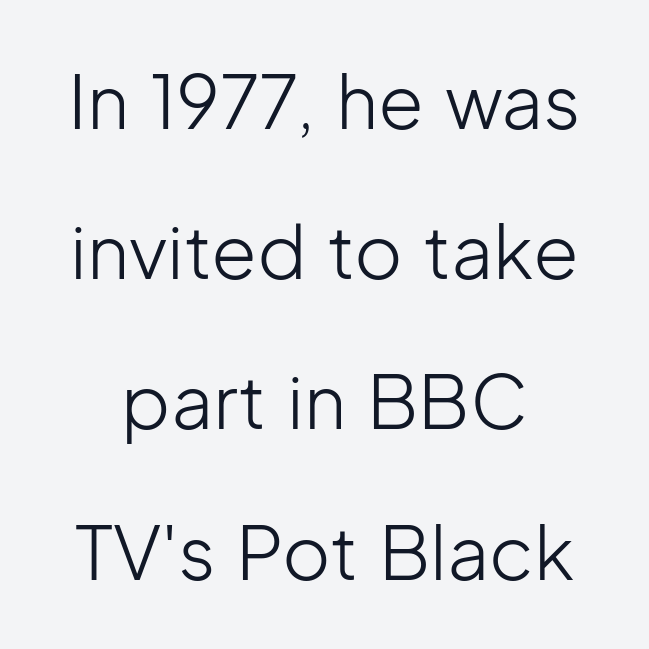
{"serif": "no", "italic": "no", "bold": "no", "weight": "light", "width": "normal", "stroke_contrast": "low", "x_height": "medium", "monospaced": "no", "underline": "no", "align": "center", "line_spacing": "loose", "line_spacing_ratio": 2.03, "letter_spacing": "normal", "letter_spacing_em": 0.0, "glyph_px": 74}
